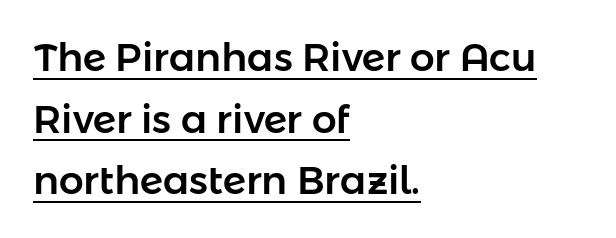
{"serif": "no", "italic": "no", "width": "normal", "stroke_contrast": "low", "x_height": "medium", "monospaced": "no", "underline": "yes", "align": "left", "line_spacing": "normal", "line_spacing_ratio": 1.58, "letter_spacing": "normal", "letter_spacing_em": 0.0, "glyph_px": 39}
